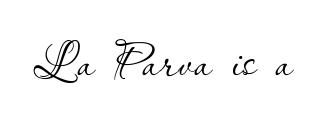
No letter is thick-stroked: the sample isn't bold. This sample has the flowing, uneven cadence of proportional lettering. Quick note: underline off. Inter-character spacing is left at the font's built-in metrics.
